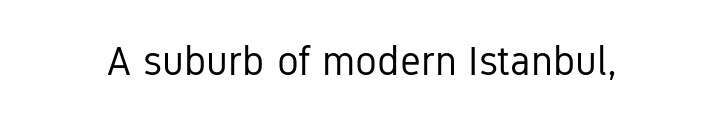
The image shows 41 px regular-weight, condensed sans-serif type, upright; set normal letter spacing, not underlined; low stroke contrast and a medium x-height.
